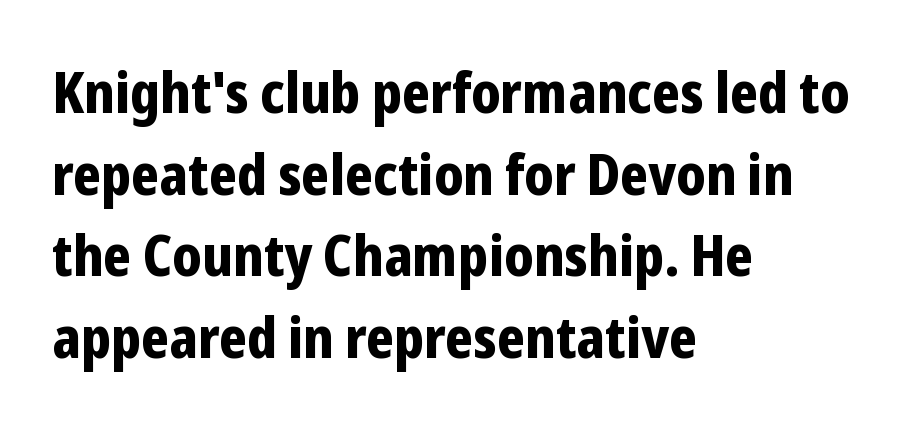
Q: Is the text bold? A: Yes.
Q: Is the text italic (slanted)? A: No, it is upright.
Q: Is the typeface a serif or a sans-serif typeface? A: Sans-serif.
Q: Is the text underlined? A: No.
Q: How is the paragraph aligned? A: Left-aligned.
Q: Is the spacing between letters normal or unusually wide? A: Normal.
Q: Is the spacing between lines tight, normal or loose? A: Normal.
Q: Width (condensed, normal, or wide)? A: Condensed.
Q: Stroke contrast? A: Low.
Q: x-height? A: Medium.
Q: Monospaced? A: No.
